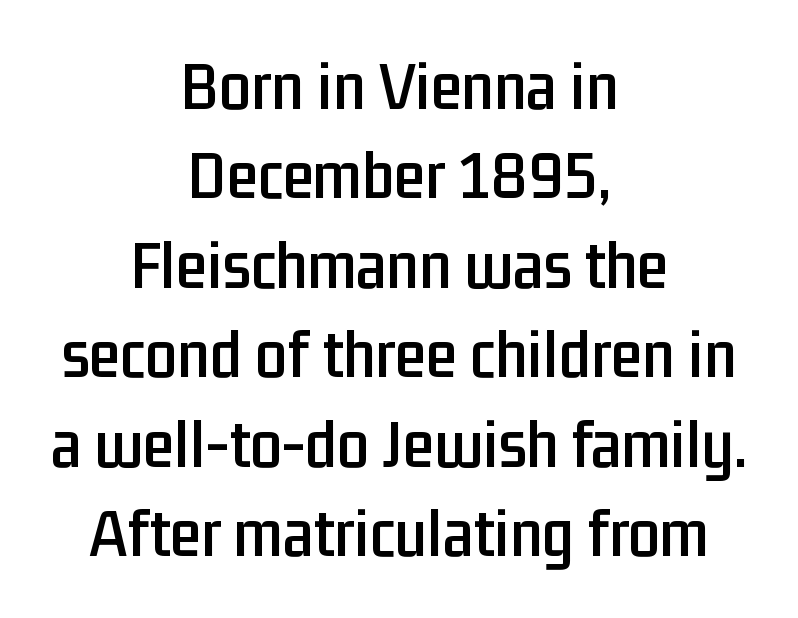
Q: Is the text italic (slanted)? A: No, it is upright.
Q: Is the typeface a serif or a sans-serif typeface? A: Sans-serif.
Q: Is the text underlined? A: No.
Q: How is the paragraph aligned? A: Centered.
Q: Is the spacing between letters normal or unusually wide? A: Normal.
Q: Is the spacing between lines tight, normal or loose? A: Normal.
Q: Width (condensed, normal, or wide)? A: Condensed.
Q: Stroke contrast? A: Low.
Q: x-height? A: Medium.
Q: Monospaced? A: No.
